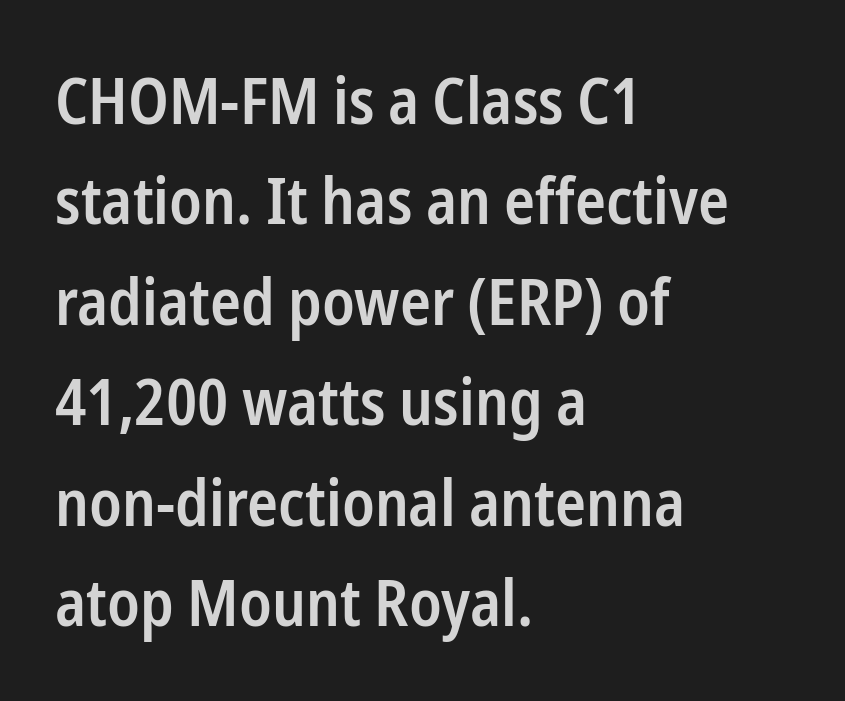
{"serif": "no", "italic": "no", "bold": "semi", "weight": "semibold", "width": "condensed", "stroke_contrast": "low", "x_height": "medium", "monospaced": "no", "underline": "no", "align": "left", "line_spacing": "normal", "line_spacing_ratio": 1.57, "letter_spacing": "normal", "letter_spacing_em": 0.0, "glyph_px": 64}
